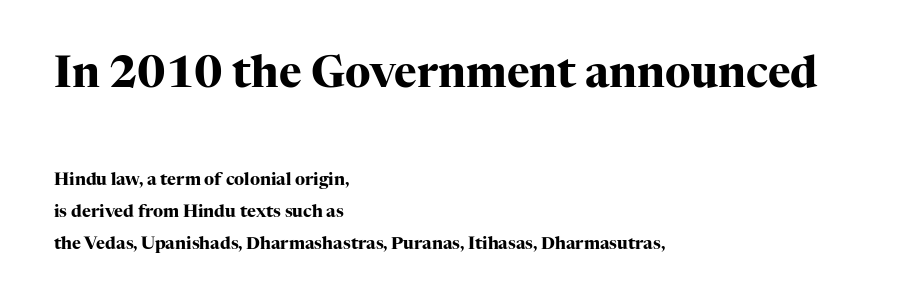
The image shows 43 px heavy serif type, upright; set left-aligned, loose line spacing (1.91x), normal letter spacing, not underlined; the first (top) block is 2.53x larger; high stroke contrast and a medium x-height.
